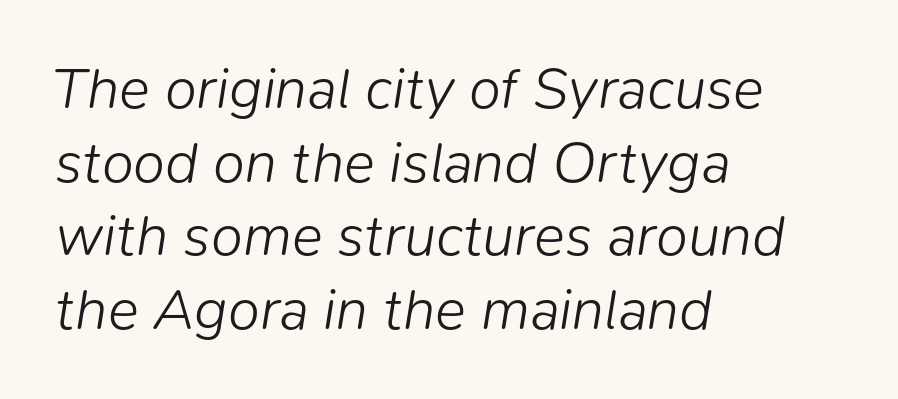
Alignment: flush left. The font's italic variant was chosen for this text. The characters are drawn with everyday or finer stroke widths. Quick note: underline off. Looks like regular typesetting: each glyph gets only the width it needs. The space between consecutive lines is moderate.
